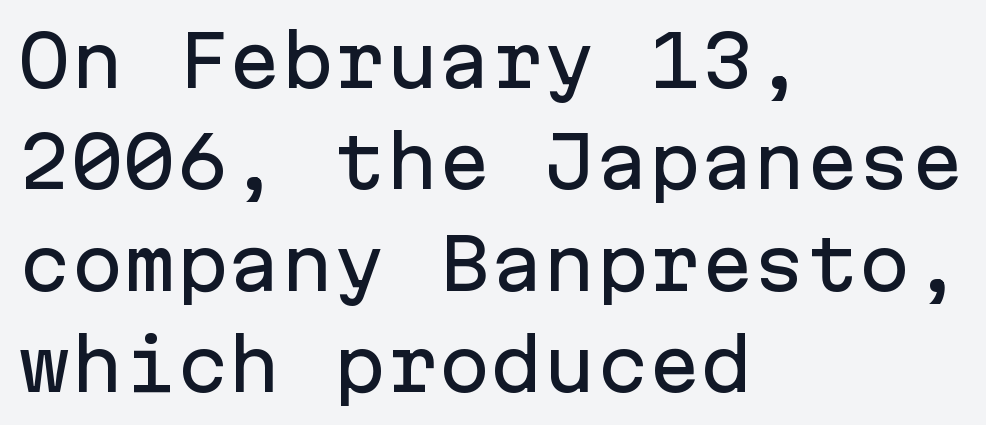
Q: Is the text italic (slanted)? A: No, it is upright.
Q: Is the typeface a serif or a sans-serif typeface? A: Sans-serif.
Q: Is the text underlined? A: No.
Q: How is the paragraph aligned? A: Left-aligned.
Q: Is the spacing between letters normal or unusually wide? A: Normal.
Q: Is the spacing between lines tight, normal or loose? A: Normal.
Q: Width (condensed, normal, or wide)? A: Normal.
Q: Stroke contrast? A: Low.
Q: x-height? A: Medium.
Q: Monospaced? A: Yes.
